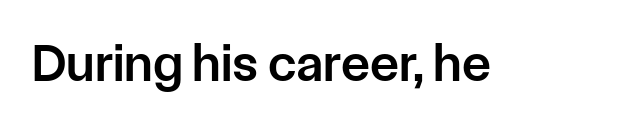
Q: Is the text bold? A: Semi-bold.
Q: Is the text italic (slanted)? A: No, it is upright.
Q: Is the typeface a serif or a sans-serif typeface? A: Sans-serif.
Q: Is the text underlined? A: No.
Q: Is the spacing between letters normal or unusually wide? A: Normal.
Q: Width (condensed, normal, or wide)? A: Normal.
Q: Stroke contrast? A: Low.
Q: x-height? A: Medium.
Q: Monospaced? A: No.
